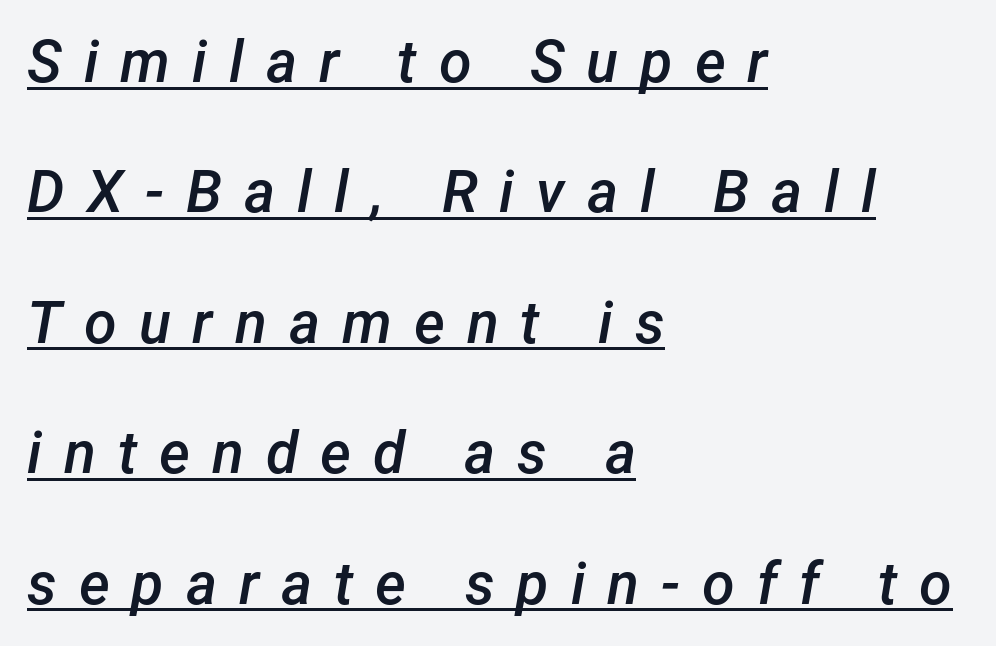
In terms of letterspacing, this is a distinctly airy, spread setting. What decoration does the sample have? An underline. Observe the lean: these are italic letterforms. Spacing verdict: proportional, widths tailored to each character. These lines stack with their left ends in a neat column. Line spacing here is loose.
